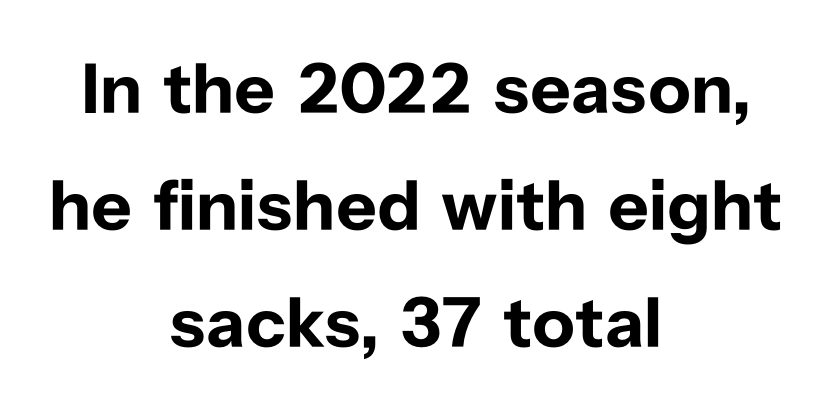
{"serif": "no", "italic": "no", "bold": "yes", "weight": "bold", "width": "normal", "stroke_contrast": "low", "x_height": "medium", "monospaced": "no", "underline": "no", "align": "center", "line_spacing": "normal", "line_spacing_ratio": 1.65, "letter_spacing": "normal", "letter_spacing_em": 0.0, "glyph_px": 71}
